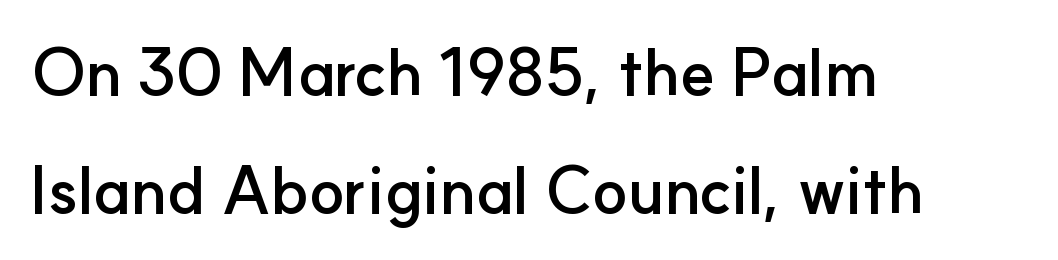
Q: Is the text bold? A: Yes.
Q: Is the text italic (slanted)? A: No, it is upright.
Q: Is the typeface a serif or a sans-serif typeface? A: Sans-serif.
Q: Is the text underlined? A: No.
Q: How is the paragraph aligned? A: Left-aligned.
Q: Is the spacing between letters normal or unusually wide? A: Normal.
Q: Width (condensed, normal, or wide)? A: Normal.
Q: Stroke contrast? A: Low.
Q: x-height? A: Small.
Q: Monospaced? A: No.
